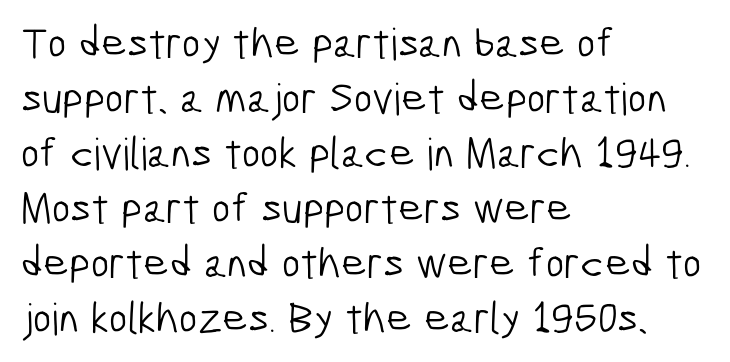
The image shows 44 px light, condensed sans-serif type; set left-aligned, normal line spacing (1.25x), normal letter spacing, not underlined; low stroke contrast and a medium x-height.
